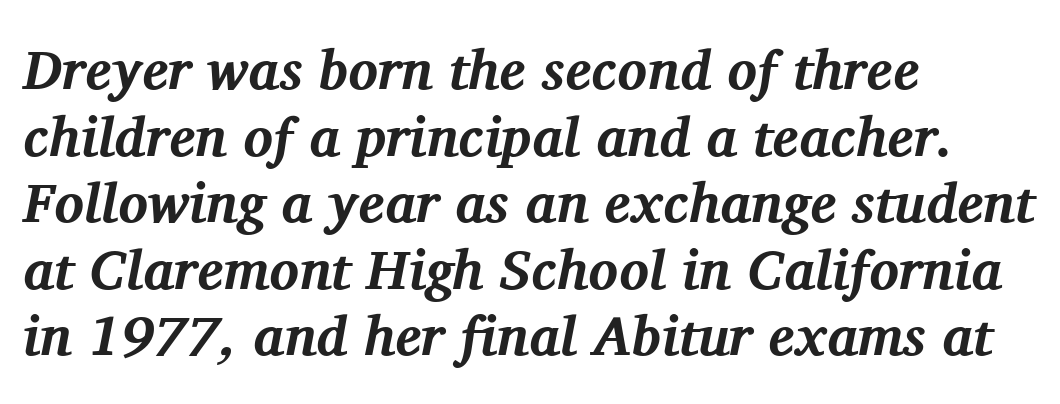
Q: Is the text bold? A: Yes.
Q: Is the text italic (slanted)? A: Yes, it leans right by about 11 degrees.
Q: Is the typeface a serif or a sans-serif typeface? A: Serif.
Q: Is the text underlined? A: No.
Q: How is the paragraph aligned? A: Left-aligned.
Q: Is the spacing between letters normal or unusually wide? A: Normal.
Q: Width (condensed, normal, or wide)? A: Normal.
Q: Stroke contrast? A: Medium.
Q: x-height? A: Medium.
Q: Monospaced? A: No.
